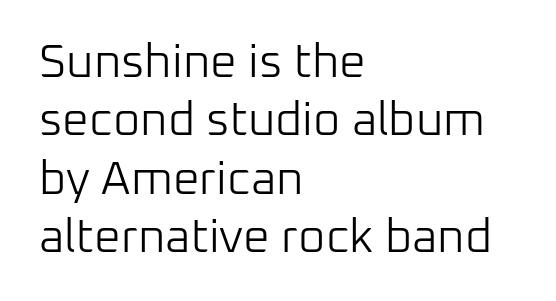
Q: Is the text bold? A: No.
Q: Is the text italic (slanted)? A: No, it is upright.
Q: Is the typeface a serif or a sans-serif typeface? A: Sans-serif.
Q: Is the text underlined? A: No.
Q: How is the paragraph aligned? A: Left-aligned.
Q: Is the spacing between letters normal or unusually wide? A: Normal.
Q: Width (condensed, normal, or wide)? A: Normal.
Q: Stroke contrast? A: Low.
Q: x-height? A: Medium.
Q: Monospaced? A: No.
